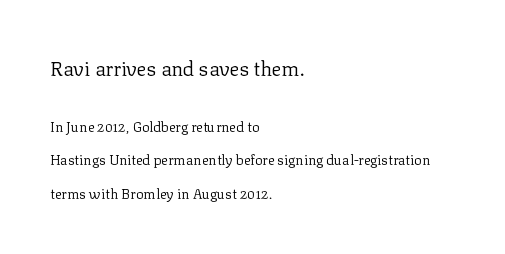
Q: Is the text bold? A: No.
Q: Is the text italic (slanted)? A: No, it is upright.
Q: Is the text underlined? A: No.
Q: How is the paragraph aligned? A: Left-aligned.
Q: Is the spacing between letters normal or unusually wide? A: Normal.
Q: Is the spacing between lines tight, normal or loose? A: Loose.
Q: Which block of text is set in a larger size, the first (top) or the second (bottom)? A: The first (top) one.
